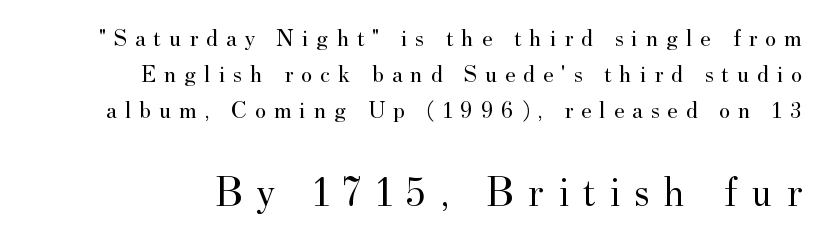
Q: Is the text bold? A: No.
Q: Is the text italic (slanted)? A: No, it is upright.
Q: Is the typeface a serif or a sans-serif typeface? A: Serif.
Q: Is the text underlined? A: No.
Q: How is the paragraph aligned? A: Right-aligned.
Q: Is the spacing between letters normal or unusually wide? A: Unusually wide.
Q: Is the spacing between lines tight, normal or loose? A: Normal.
Q: Which block of text is set in a larger size, the first (top) or the second (bottom)? A: The second (bottom) one.
Q: Width (condensed, normal, or wide)? A: Normal.
Q: Stroke contrast? A: Medium.
Q: x-height? A: Small.
Q: Monospaced? A: No.
